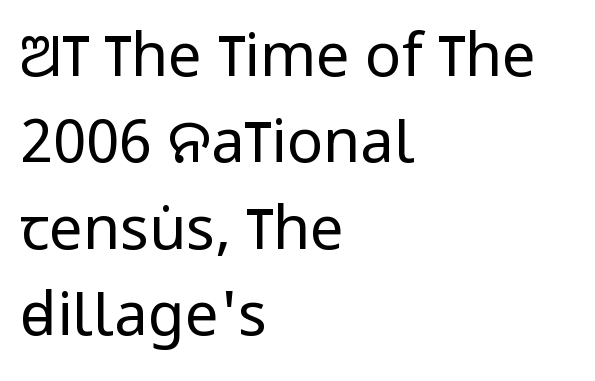
Leftover space on each line is placed entirely after the last word. There is no visible air inserted between adjacent glyphs. The passage shown is typed in a proportional face where columns would drift. Rule under the text: the space is simply empty. A typesetter would label this face a sans. The typography opts for an upright posture over an oblique one.
